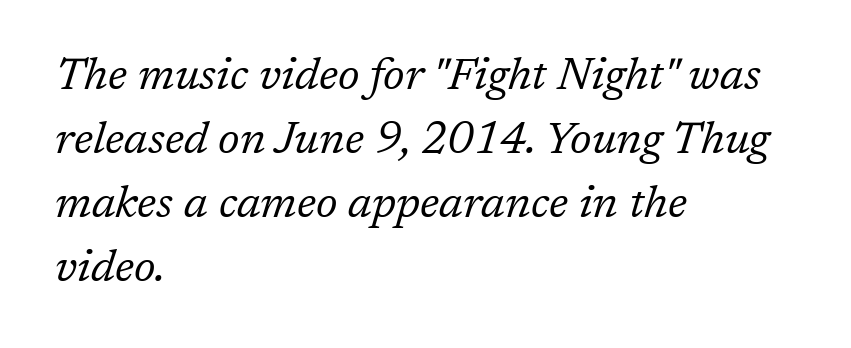
{"serif": "yes", "italic": "yes", "lean": "right", "slant_degrees": 17, "bold": "no", "weight": "regular", "width": "normal", "stroke_contrast": "low", "x_height": "medium", "monospaced": "no", "underline": "no", "align": "left", "line_spacing": "normal", "line_spacing_ratio": 1.42, "letter_spacing": "normal", "letter_spacing_em": 0.0, "glyph_px": 45}
